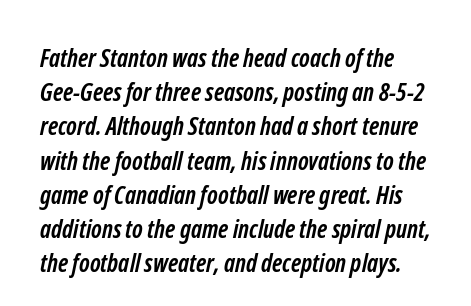
Q: Is the text bold? A: Yes.
Q: Is the text underlined? A: No.
Q: Is the spacing between letters normal or unusually wide? A: Normal.
Q: Is the spacing between lines tight, normal or loose? A: Normal.
